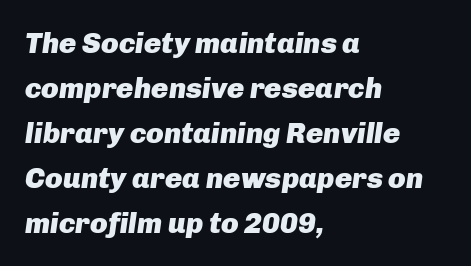
A typesetter would call this proportional, since set widths differ per character. Each word holds together tightly as a unit, with standard inter-letter gaps. Is the block centered? No — it sits flush against the left margin. Has an underline been added? It has not.
